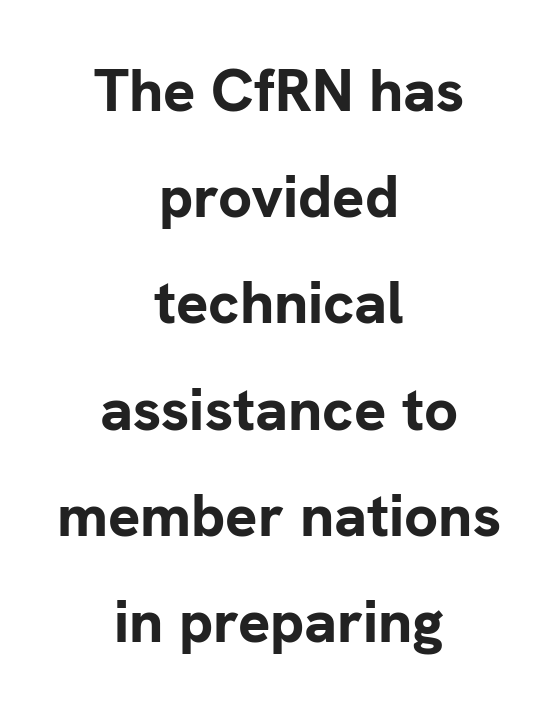
Q: Is the text bold? A: Yes.
Q: Is the text italic (slanted)? A: No, it is upright.
Q: Is the typeface a serif or a sans-serif typeface? A: Sans-serif.
Q: Is the text underlined? A: No.
Q: How is the paragraph aligned? A: Centered.
Q: Is the spacing between letters normal or unusually wide? A: Normal.
Q: Width (condensed, normal, or wide)? A: Normal.
Q: Stroke contrast? A: Low.
Q: x-height? A: Medium.
Q: Monospaced? A: No.
